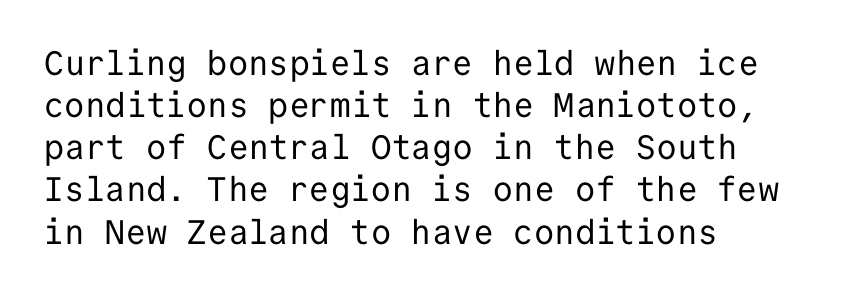
The image shows 34 px regular-weight sans-serif type, upright, monospaced; set left-aligned, line spacing 1.24x, normal letter spacing, not underlined; low stroke contrast and a medium x-height.
